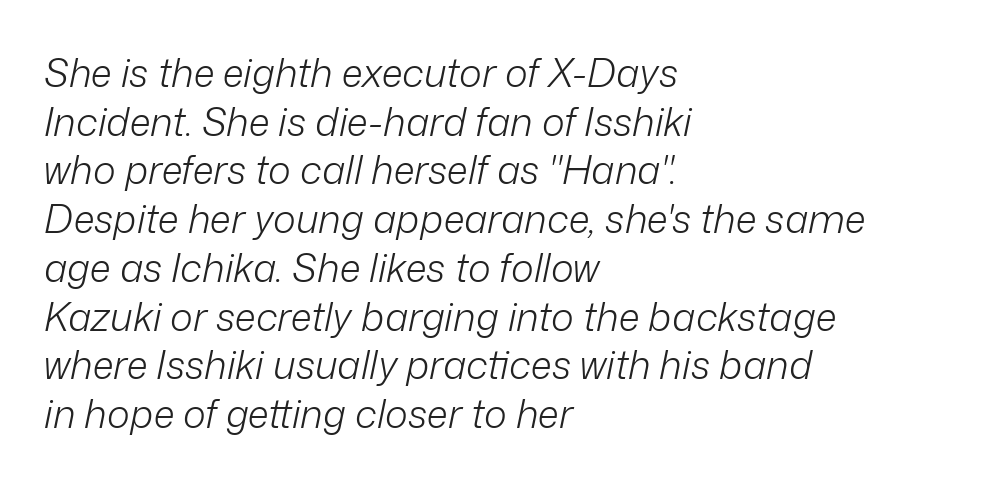
The image shows 39 px light type, italic (leaning right); set left-aligned, normal line spacing (1.25x), normal letter spacing, not underlined; low stroke contrast and a medium x-height.
